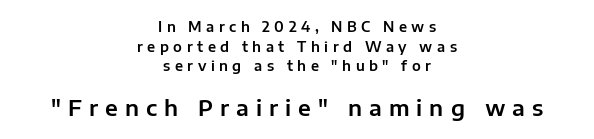
Q: Is the text italic (slanted)? A: No, it is upright.
Q: Is the text underlined? A: No.
Q: How is the paragraph aligned? A: Centered.
Q: Is the spacing between letters normal or unusually wide? A: Unusually wide.
Q: Is the spacing between lines tight, normal or loose? A: Normal.
Q: Which block of text is set in a larger size, the first (top) or the second (bottom)? A: The second (bottom) one.
